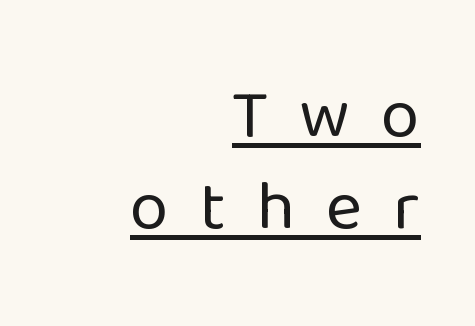
Q: Is the text bold? A: No.
Q: Is the text italic (slanted)? A: No, it is upright.
Q: Is the typeface a serif or a sans-serif typeface? A: Sans-serif.
Q: Is the text underlined? A: Yes.
Q: How is the paragraph aligned? A: Right-aligned.
Q: Is the spacing between letters normal or unusually wide? A: Unusually wide.
Q: Is the spacing between lines tight, normal or loose? A: Normal.
Q: Width (condensed, normal, or wide)? A: Normal.
Q: Stroke contrast? A: Low.
Q: x-height? A: Medium.
Q: Monospaced? A: No.
